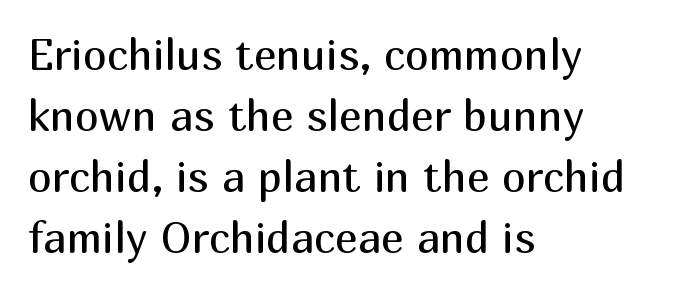
The image shows 43 px regular-weight sans-serif type, upright; set left-aligned, normal line spacing (1.42x), normal letter spacing, not underlined; medium stroke contrast and a medium x-height.
